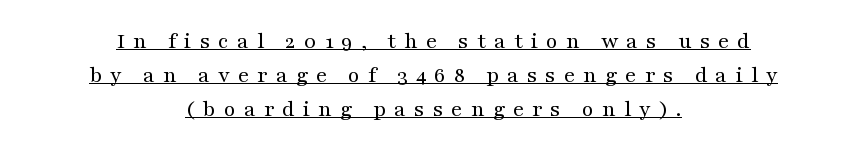
{"italic": "no", "bold": "no", "underline": "yes", "align": "center", "line_spacing": "normal", "line_spacing_ratio": 1.42, "letter_spacing": "wide", "letter_spacing_em": 0.33, "glyph_px": 24}
